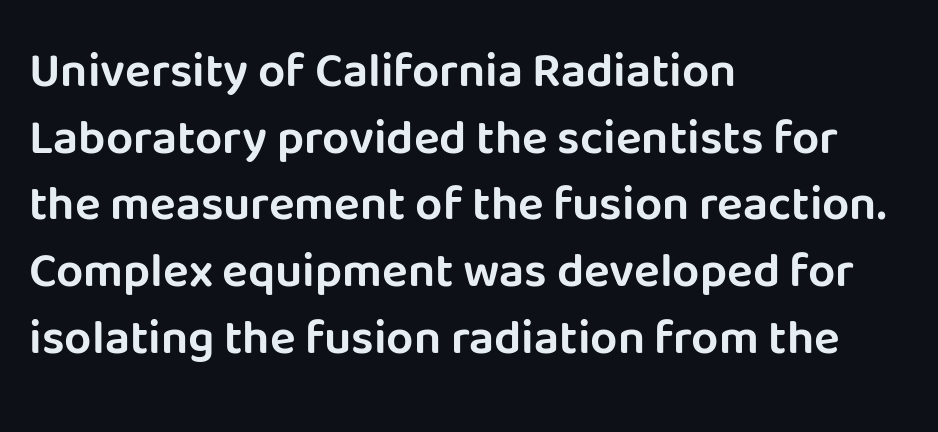
Q: Is the text italic (slanted)? A: No, it is upright.
Q: Is the typeface a serif or a sans-serif typeface? A: Sans-serif.
Q: Is the text underlined? A: No.
Q: How is the paragraph aligned? A: Left-aligned.
Q: Is the spacing between letters normal or unusually wide? A: Normal.
Q: Is the spacing between lines tight, normal or loose? A: Normal.
Q: Width (condensed, normal, or wide)? A: Normal.
Q: Stroke contrast? A: Low.
Q: x-height? A: Large.
Q: Monospaced? A: No.
